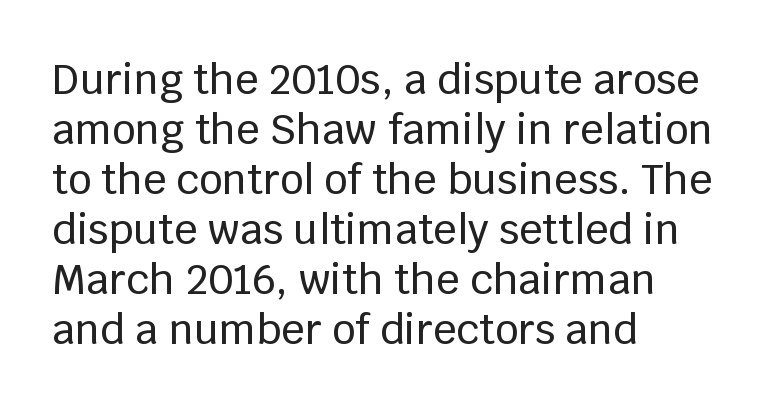
The image shows 41 px sans-serif type, upright; set left-aligned, line spacing 1.22x, normal letter spacing, not underlined; low stroke contrast and a large x-height.
